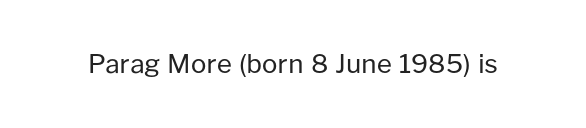
Q: Is the text bold? A: No.
Q: Is the text italic (slanted)? A: No, it is upright.
Q: Is the text underlined? A: No.
Q: Is the spacing between letters normal or unusually wide? A: Normal.
